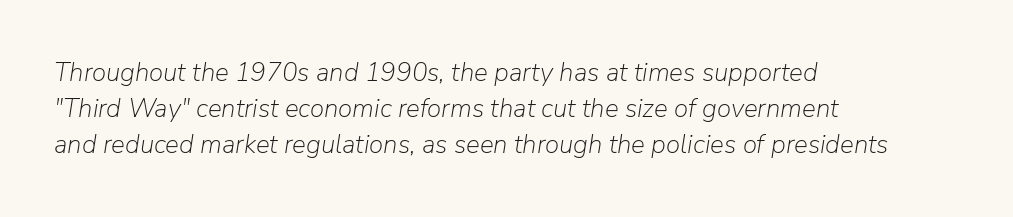
Lines of text with bare space underneath. Think standard paragraph weight, or any step lighter than that. In terms of posture, this sample is oblique. These lines are set flush left with a ragged right edge. Inter-character spacing is left at the font's built-in metrics. These lines sit exactly where default settings would place them.
